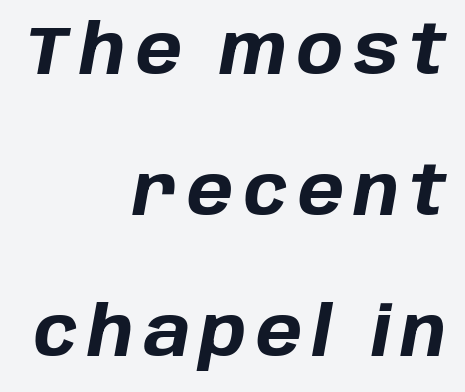
{"italic": "yes", "lean": "right", "slant_degrees": 10, "bold": "yes", "weight": "bold", "width": "normal", "stroke_contrast": "low", "x_height": "large", "monospaced": "no", "underline": "no", "align": "right", "line_spacing": "loose", "line_spacing_ratio": 2.04, "glyph_px": 69}
